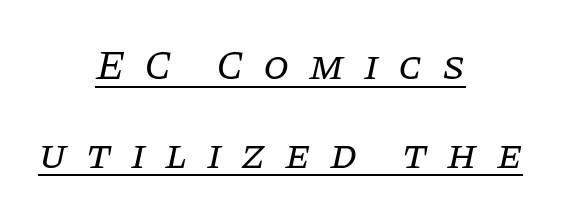
The image shows 42 px regular-weight serif type, italic (leaning right); set centered, loose line spacing (2.11x), unusually wide letter spacing (+0.46 em), underlined; low stroke contrast and a large x-height.
